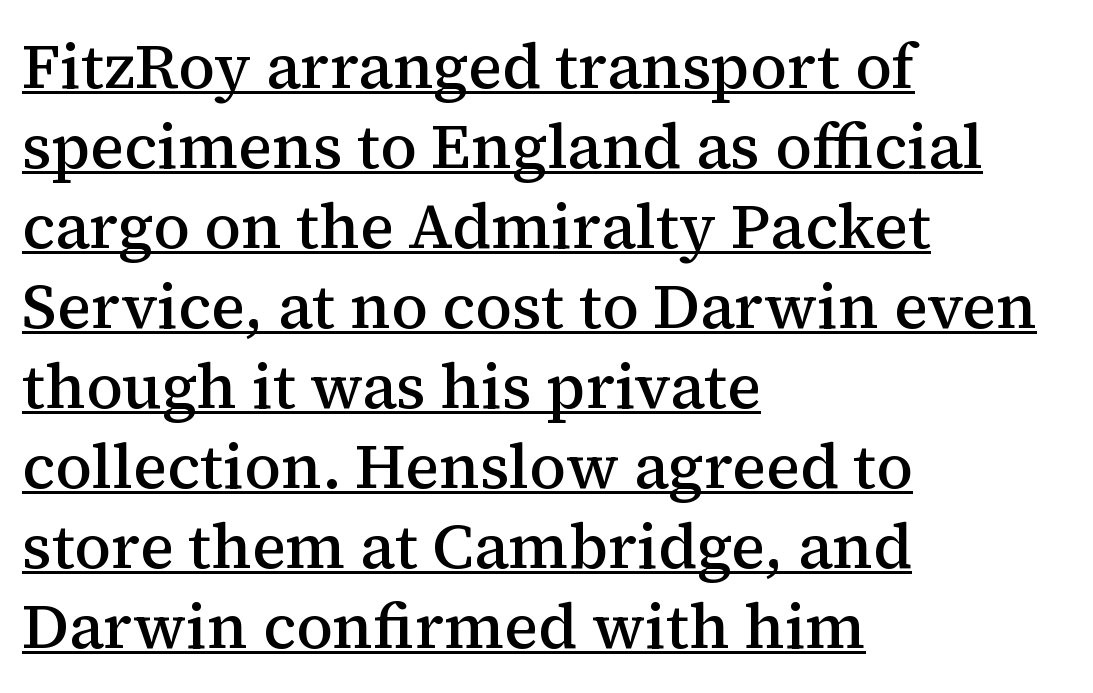
The image shows 63 px semibold serif type, upright; set left-aligned, normal line spacing (1.27x), normal letter spacing, underlined; medium stroke contrast and a medium x-height.
